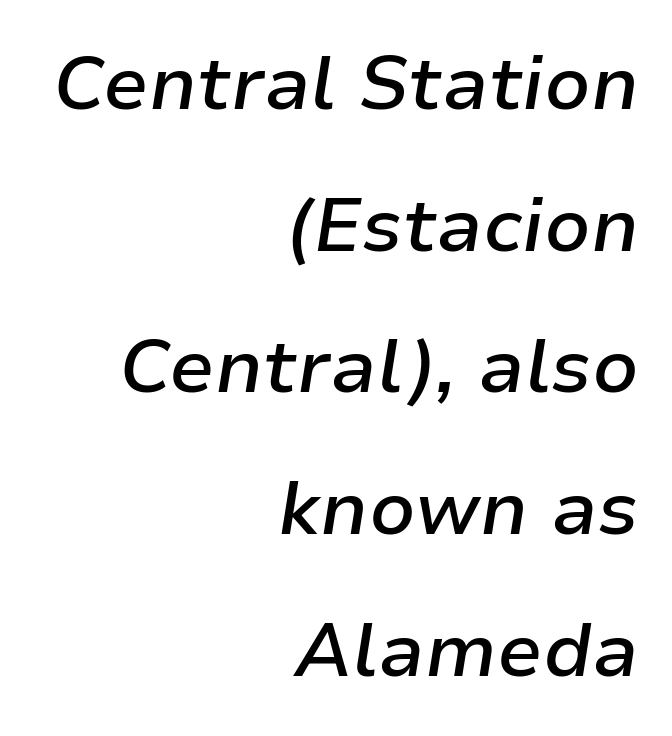
{"italic": "yes", "lean": "right", "slant_degrees": 9, "bold": "semi", "weight": "semibold", "width": "normal", "stroke_contrast": "low", "x_height": "medium", "monospaced": "no", "underline": "no", "align": "right", "line_spacing_ratio": 1.89, "letter_spacing": "normal", "letter_spacing_em": 0.0, "glyph_px": 75}
